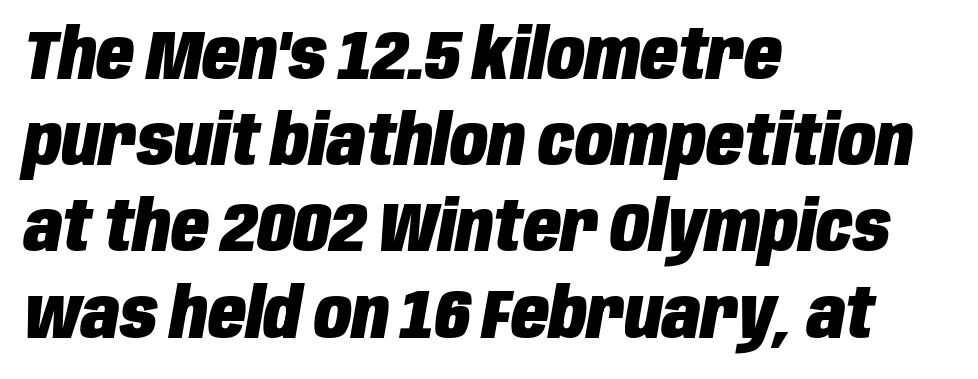
Yep, that's italic — everything's leaning. Strokes here are thick enough to call this a true bold. Reading down the column, the eye jumps a familiar distance to each next line. Line beginnings align vertically; line endings do not. This sample has the flowing, uneven cadence of proportional lettering. The line texture is even and compact thanks to regular tracking.
